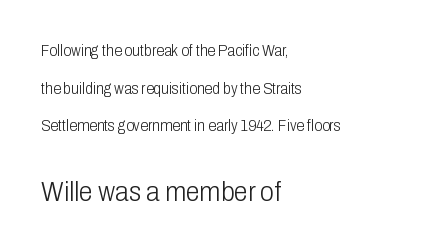
Q: Is the text bold? A: No.
Q: Is the text italic (slanted)? A: No, it is upright.
Q: Is the typeface a serif or a sans-serif typeface? A: Sans-serif.
Q: Is the text underlined? A: No.
Q: How is the paragraph aligned? A: Left-aligned.
Q: Is the spacing between letters normal or unusually wide? A: Normal.
Q: Is the spacing between lines tight, normal or loose? A: Loose.
Q: Which block of text is set in a larger size, the first (top) or the second (bottom)? A: The second (bottom) one.
Q: Width (condensed, normal, or wide)? A: Condensed.
Q: Stroke contrast? A: Low.
Q: x-height? A: Medium.
Q: Monospaced? A: No.
